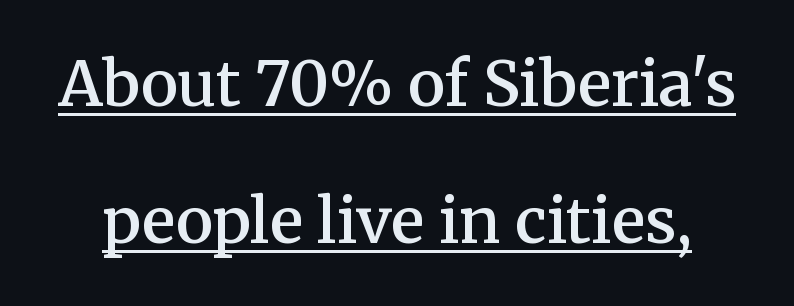
The image shows 62 px semibold serif type, upright; set loose line spacing (2.21x), normal letter spacing, underlined; medium stroke contrast and a medium x-height.
